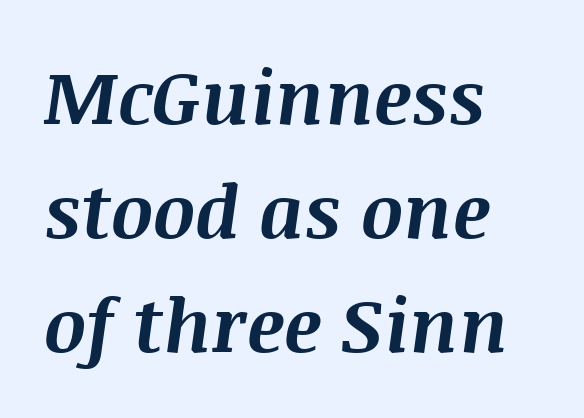
{"italic": "yes", "lean": "right", "slant_degrees": 8, "bold": "yes", "weight": "bold", "width": "normal", "stroke_contrast": "medium", "x_height": "large", "monospaced": "no", "underline": "no", "align": "left", "line_spacing": "normal", "line_spacing_ratio": 1.54, "letter_spacing": "normal", "letter_spacing_em": 0.0, "glyph_px": 74}
